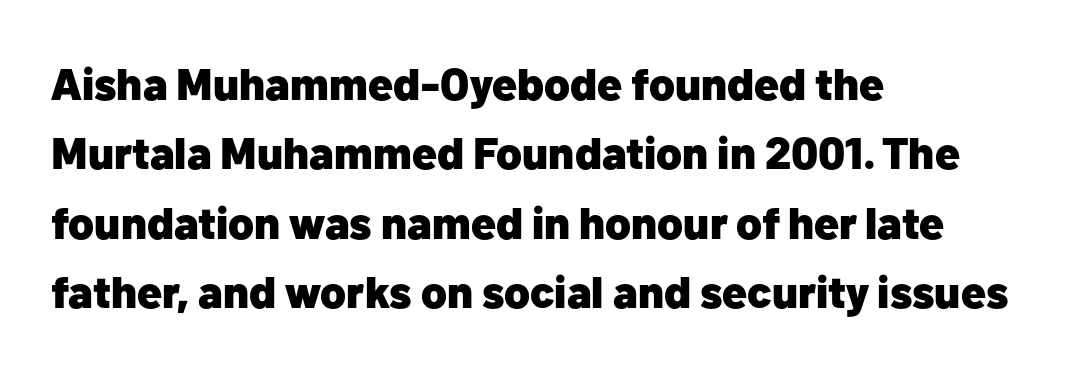
Note: no serifs on the glyphs. The gaps between neighbouring characters are ordinary and unremarkable. Do the characters align in a grid? No, the font is proportional. Alignment: flush left. How would I describe the line gaps? Plain and ordinary. The space beneath each line is pristine and unruled.
